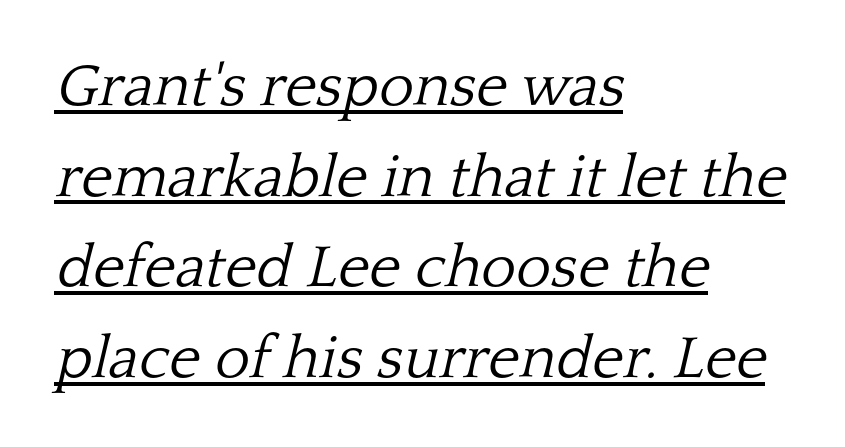
Q: Is the text bold? A: No.
Q: Is the text italic (slanted)? A: Yes, it leans right by about 13 degrees.
Q: Is the typeface a serif or a sans-serif typeface? A: Serif.
Q: Is the text underlined? A: Yes.
Q: How is the paragraph aligned? A: Left-aligned.
Q: Is the spacing between letters normal or unusually wide? A: Normal.
Q: Is the spacing between lines tight, normal or loose? A: Normal.
Q: Width (condensed, normal, or wide)? A: Normal.
Q: Stroke contrast? A: Low.
Q: x-height? A: Medium.
Q: Monospaced? A: No.
